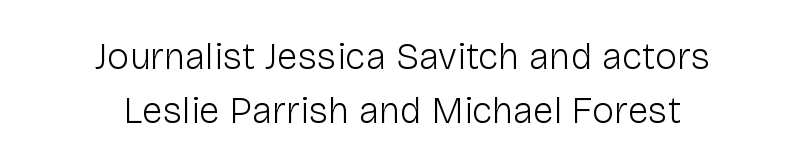
The image shows 37 px light sans-serif type, upright; set centered, normal line spacing (1.47x), normal letter spacing, not underlined; low stroke contrast and a medium x-height.
